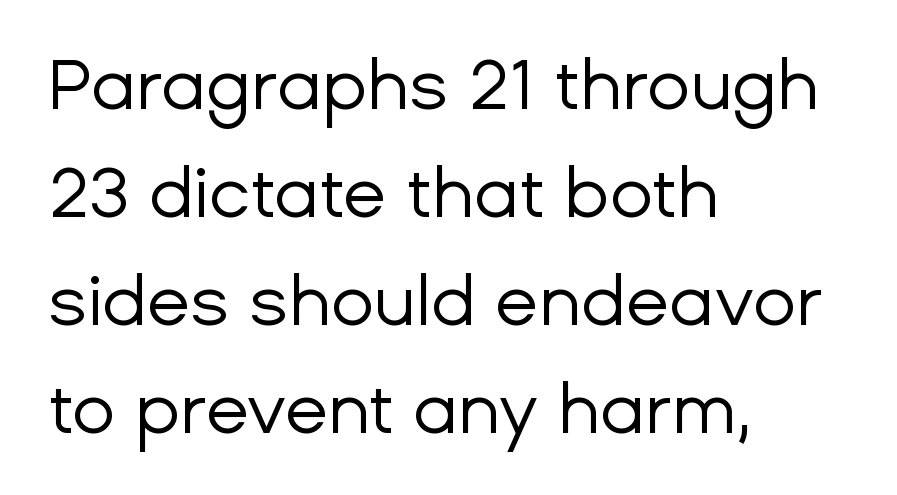
{"serif": "no", "italic": "no", "bold": "no", "weight": "regular", "width": "normal", "stroke_contrast": "low", "x_height": "medium", "monospaced": "no", "underline": "no", "align": "left", "line_spacing": "normal", "line_spacing_ratio": 1.52, "letter_spacing": "normal", "letter_spacing_em": 0.0, "glyph_px": 71}
